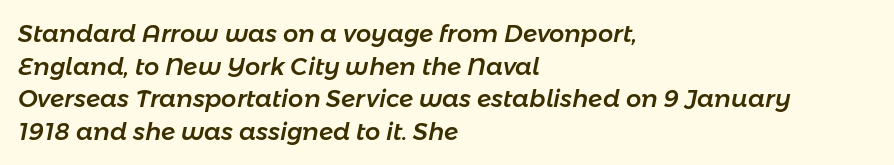
The image shows 24 px text type, italic (leaning right); set left-aligned, normal line spacing (1.36x), normal letter spacing, not underlined.
